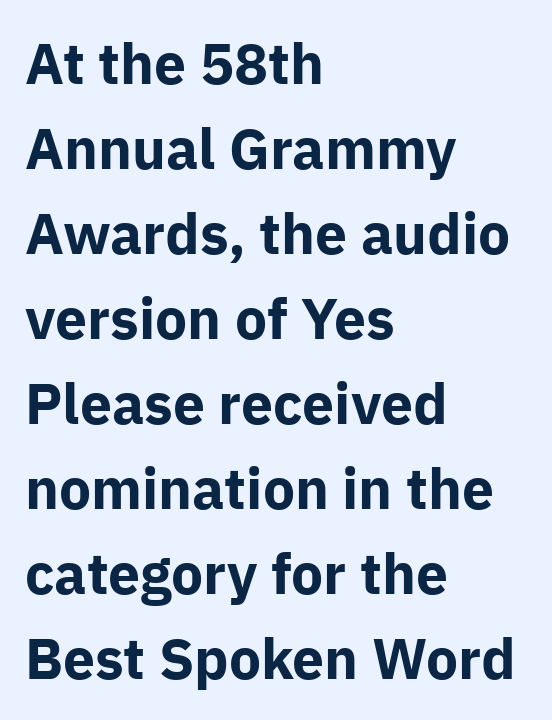
{"serif": "no", "italic": "no", "bold": "yes", "weight": "bold", "width": "normal", "stroke_contrast": "low", "x_height": "medium", "monospaced": "no", "underline": "no", "align": "left", "line_spacing": "normal", "line_spacing_ratio": 1.49, "letter_spacing": "normal", "letter_spacing_em": 0.0, "glyph_px": 57}
